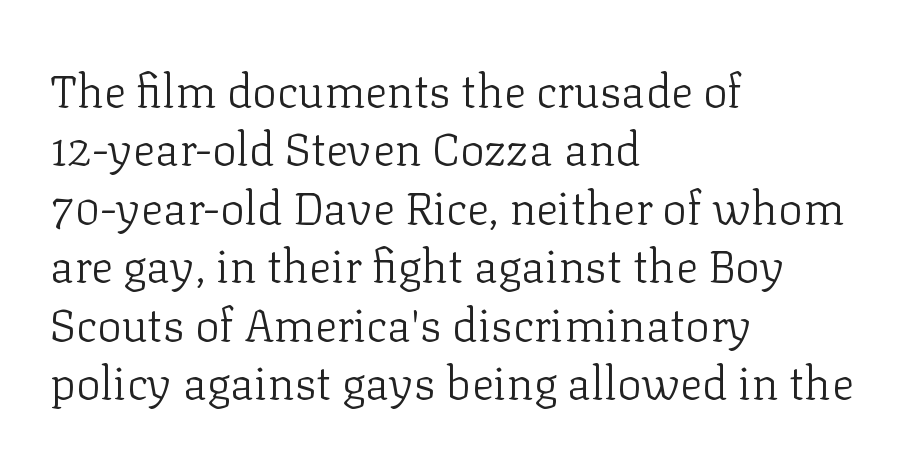
Q: Is the text bold? A: No.
Q: Is the text italic (slanted)? A: No, it is upright.
Q: Is the typeface a serif or a sans-serif typeface? A: Serif.
Q: Is the text underlined? A: No.
Q: How is the paragraph aligned? A: Left-aligned.
Q: Is the spacing between letters normal or unusually wide? A: Normal.
Q: Is the spacing between lines tight, normal or loose? A: Normal.
Q: Width (condensed, normal, or wide)? A: Normal.
Q: Stroke contrast? A: Low.
Q: x-height? A: Medium.
Q: Monospaced? A: No.
